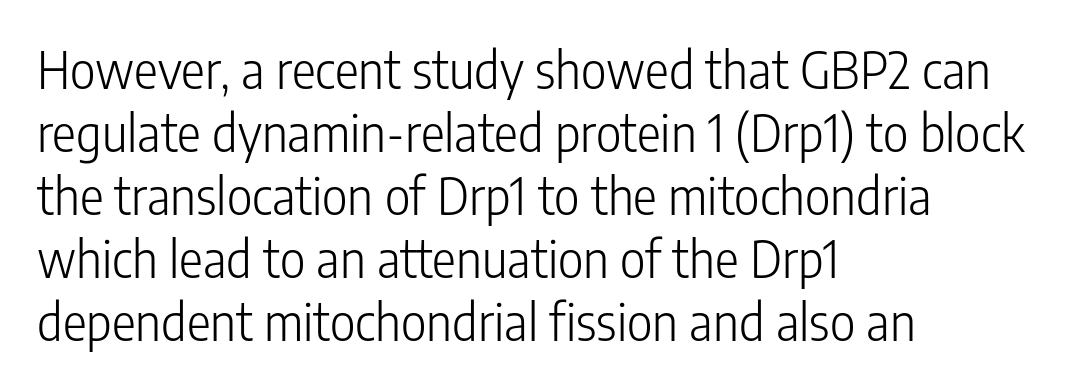
The face used here is proportionally spaced, like ordinary book or web type. The text was rendered using a sans face with plain stroke endings. The lines are quadded left. Tracking value appears to be zero — textbook default spacing. A clean baseline with only descenders dipping below it. Compared with a typical body face, this is equally light or lighter still.
